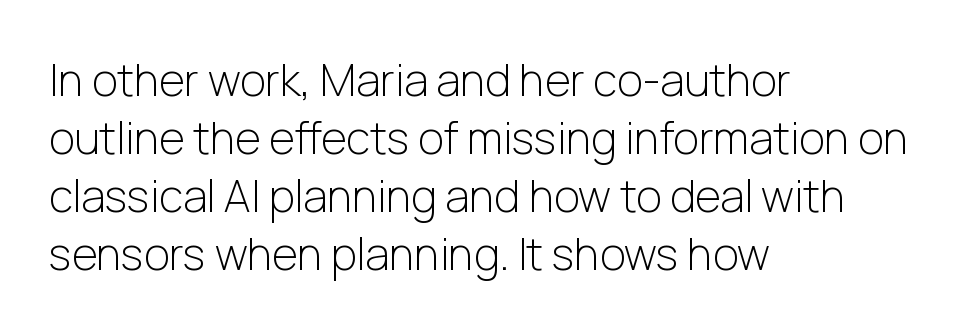
Q: Is the text bold? A: No.
Q: Is the text italic (slanted)? A: No, it is upright.
Q: Is the typeface a serif or a sans-serif typeface? A: Sans-serif.
Q: Is the text underlined? A: No.
Q: How is the paragraph aligned? A: Left-aligned.
Q: Is the spacing between letters normal or unusually wide? A: Normal.
Q: Is the spacing between lines tight, normal or loose? A: Normal.
Q: Width (condensed, normal, or wide)? A: Normal.
Q: Stroke contrast? A: Low.
Q: x-height? A: Medium.
Q: Monospaced? A: No.
